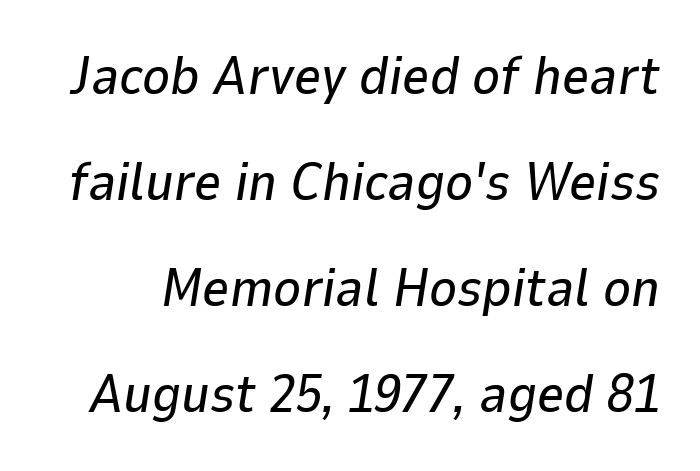
Check the space under the baseline: it is left empty. This sample uses an oblique cut, with every glyph tilted off the vertical. The face used here is proportionally spaced, like ordinary book or web type. The vertical gap from one line to the next is large. The letterforms sit shoulder to shoulder at normal distance.
